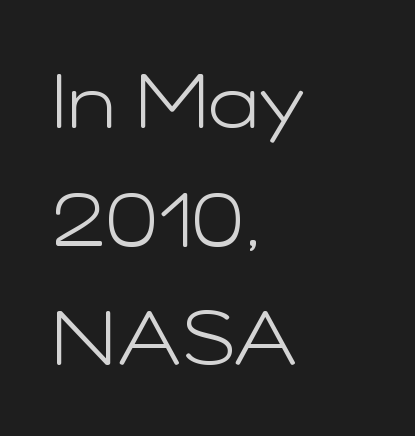
{"serif": "no", "italic": "no", "bold": "no", "weight": "light", "width": "wide", "stroke_contrast": "low", "x_height": "medium", "monospaced": "no", "underline": "no", "align": "left", "line_spacing": "normal", "line_spacing_ratio": 1.54, "letter_spacing": "normal", "letter_spacing_em": 0.0, "glyph_px": 77}
